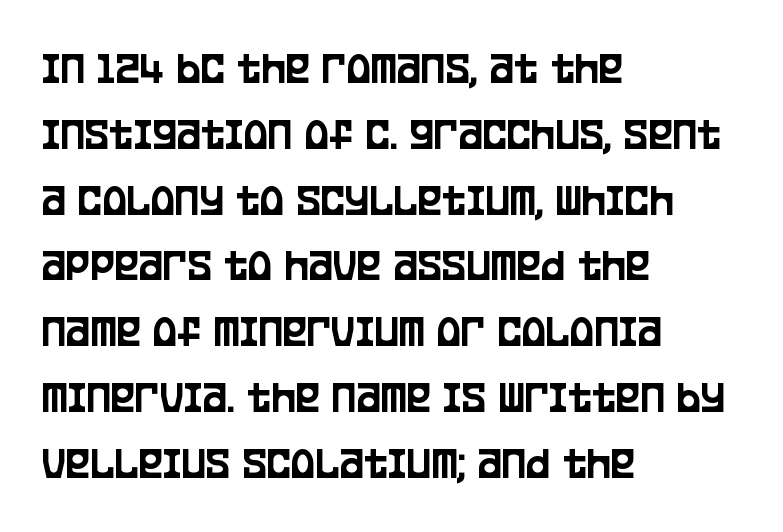
Looks like regular typesetting: each glyph gets only the width it needs. Check where the strokes stop: nothing finishes them off — pure sans. The line texture is even and compact thanks to regular tracking. The designer left line spacing at the default.
